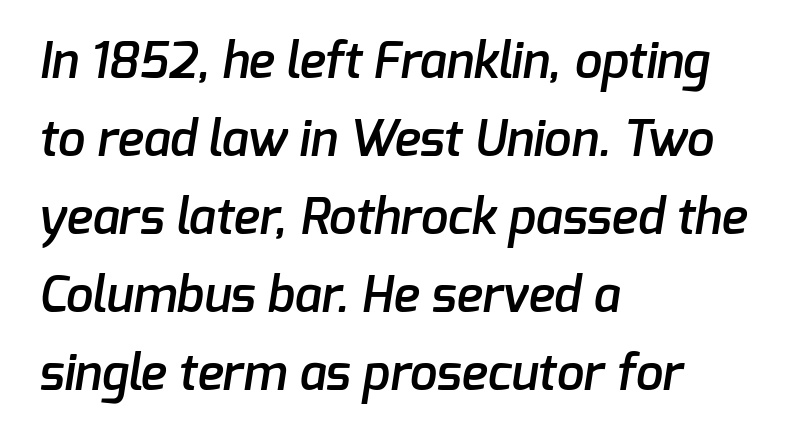
Compared with typical paragraphs, the rows here are spaced about the same. Nothing unusual about the tracking: characters are spaced as the font intends. The passage shown is typed in a proportional face where columns would drift. A clean baseline with only descenders dipping below it. This sample is left-justified, so line endings fall wherever the words run out. Each letter's strokes conclude bluntly, with no projecting serifs.
